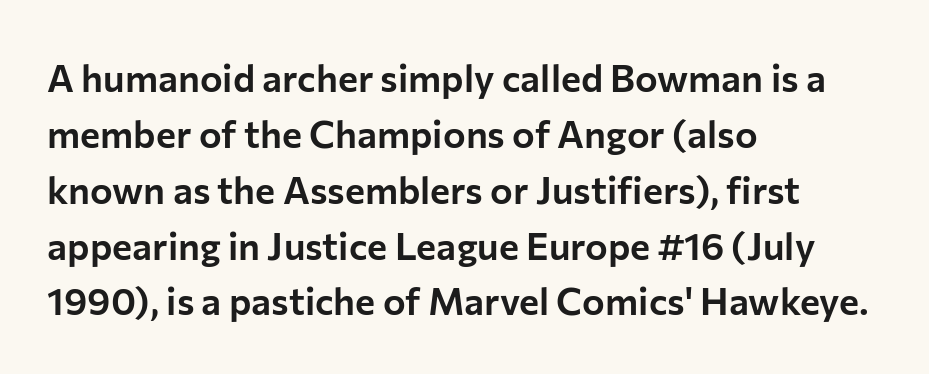
Q: Is the text italic (slanted)? A: No, it is upright.
Q: Is the typeface a serif or a sans-serif typeface? A: Sans-serif.
Q: Is the text underlined? A: No.
Q: How is the paragraph aligned? A: Left-aligned.
Q: Is the spacing between letters normal or unusually wide? A: Normal.
Q: Is the spacing between lines tight, normal or loose? A: Normal.
Q: Width (condensed, normal, or wide)? A: Normal.
Q: Stroke contrast? A: Low.
Q: x-height? A: Medium.
Q: Monospaced? A: No.
